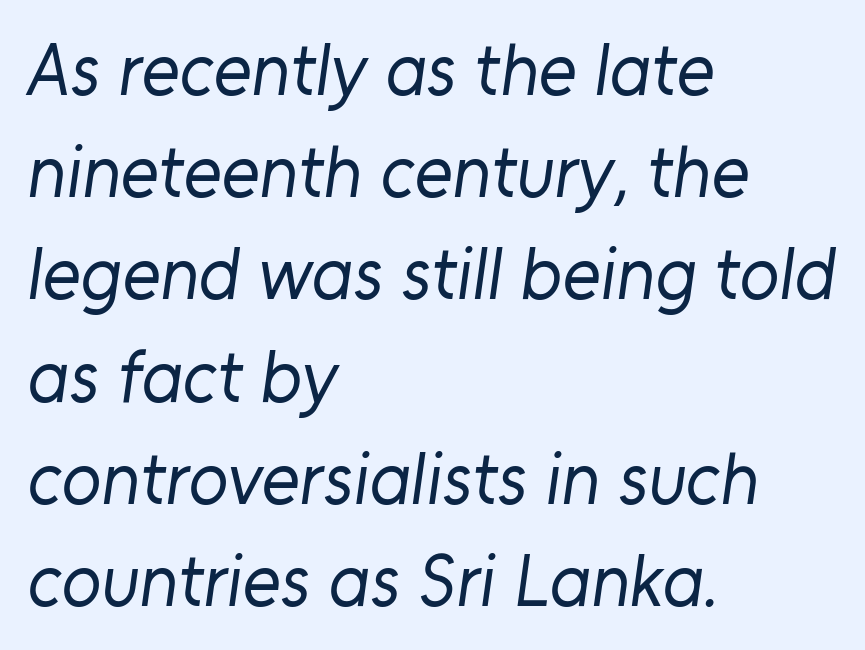
The image shows 73 px regular-weight sans-serif type; set left-aligned, normal line spacing (1.4x), normal letter spacing, not underlined; low stroke contrast and a medium x-height.
